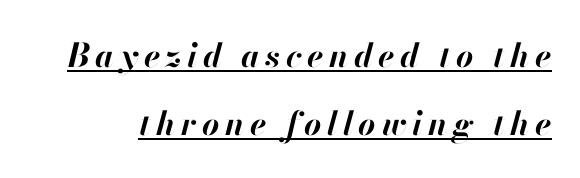
{"italic": "yes", "lean": "right", "slant_degrees": 13, "bold": "yes", "weight": "bold", "width": "normal", "stroke_contrast": "high", "x_height": "small", "monospaced": "no", "underline": "yes", "line_spacing": "loose", "line_spacing_ratio": 2.05, "glyph_px": 33}
